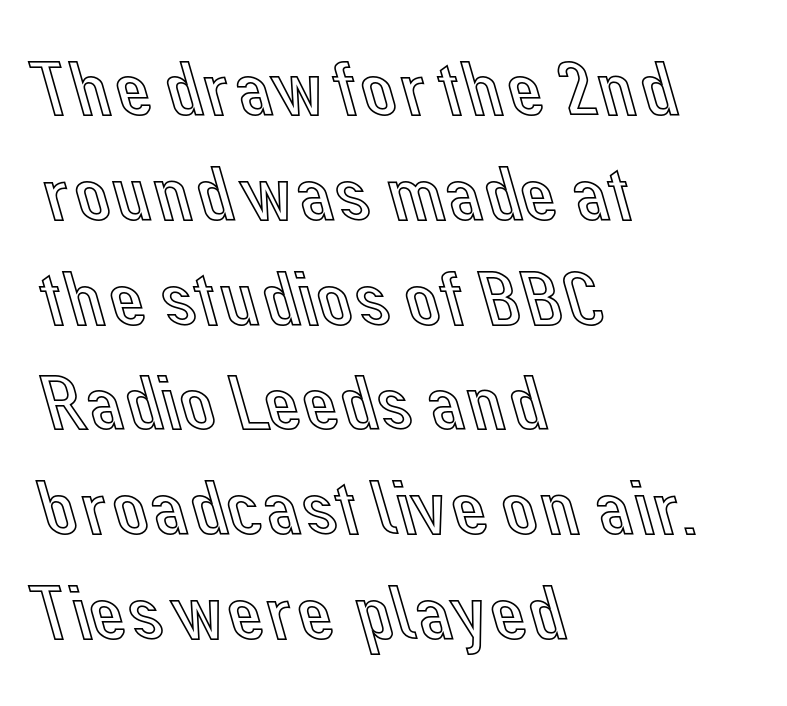
Short and long lines alike share a common starting point at left. Note the varied advance widths — an 'i' is clearly narrower than an 'm'. Words appear dense and cohesive because spacing is normal. This sample keeps an unexceptional amount of space between lines. Anything drawn beneath the words? Only blank space.
